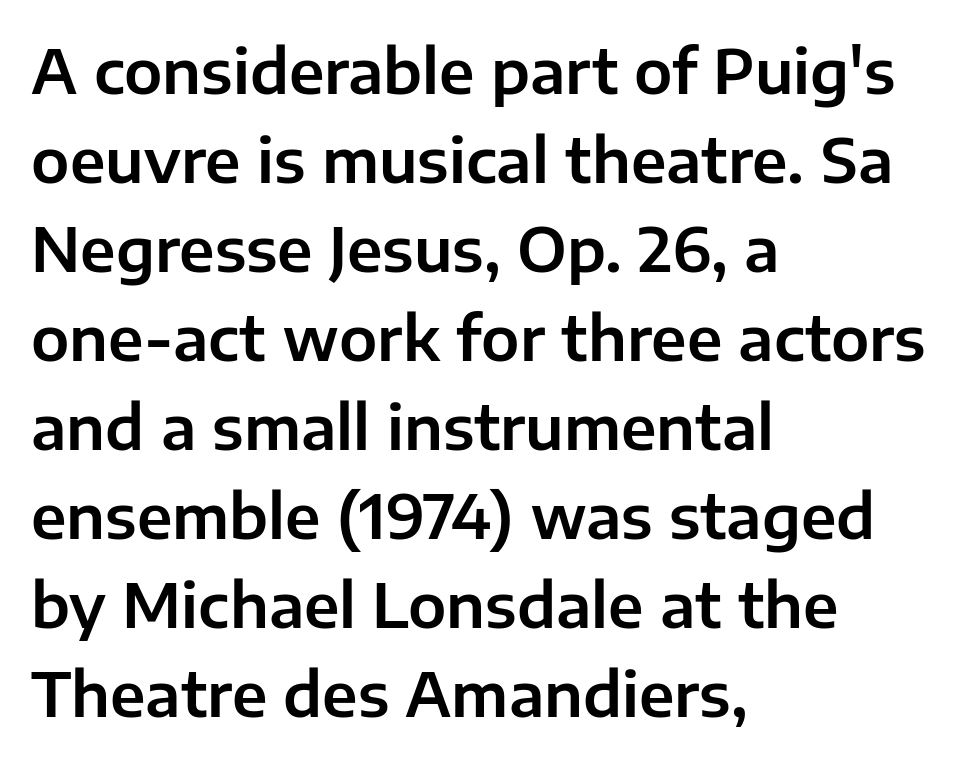
Q: Is the text italic (slanted)? A: No, it is upright.
Q: Is the typeface a serif or a sans-serif typeface? A: Sans-serif.
Q: Is the text underlined? A: No.
Q: How is the paragraph aligned? A: Left-aligned.
Q: Is the spacing between letters normal or unusually wide? A: Normal.
Q: Is the spacing between lines tight, normal or loose? A: Normal.
Q: Width (condensed, normal, or wide)? A: Normal.
Q: Stroke contrast? A: Low.
Q: x-height? A: Medium.
Q: Monospaced? A: No.
